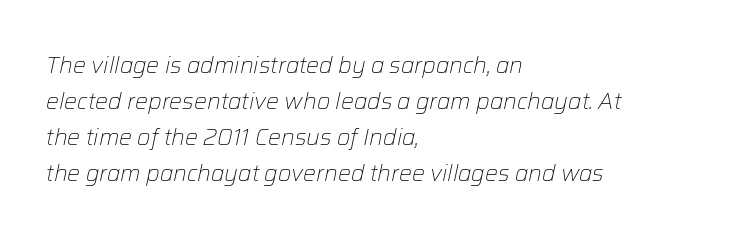
Q: Is the text bold? A: No.
Q: Is the text italic (slanted)? A: Yes, it leans right by about 12 degrees.
Q: Is the text underlined? A: No.
Q: How is the paragraph aligned? A: Left-aligned.
Q: Is the spacing between letters normal or unusually wide? A: Normal.
Q: Is the spacing between lines tight, normal or loose? A: Normal.
